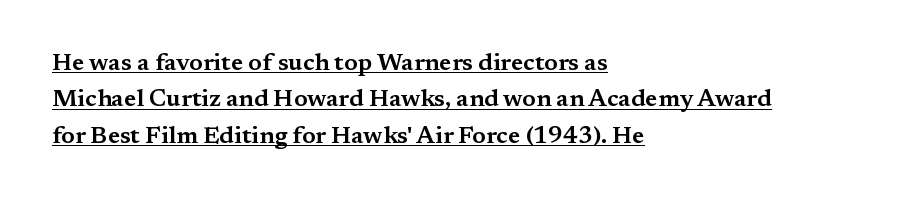
If you measured baseline to baseline, you'd find a middling distance. It's the straight-up-and-down kind of type. Decoration check: the copy is underlined. Layout note: lines flush left. Is the letter spacing exaggerated? No — it looks like the ordinary default.
